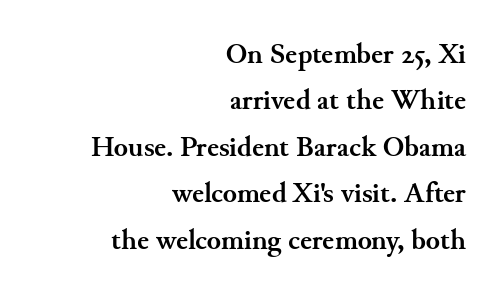
Q: Is the text bold? A: Yes.
Q: Is the text italic (slanted)? A: No, it is upright.
Q: Is the typeface a serif or a sans-serif typeface? A: Serif.
Q: Is the text underlined? A: No.
Q: How is the paragraph aligned? A: Right-aligned.
Q: Is the spacing between letters normal or unusually wide? A: Normal.
Q: Is the spacing between lines tight, normal or loose? A: Normal.
Q: Width (condensed, normal, or wide)? A: Normal.
Q: Stroke contrast? A: Medium.
Q: x-height? A: Small.
Q: Monospaced? A: No.
